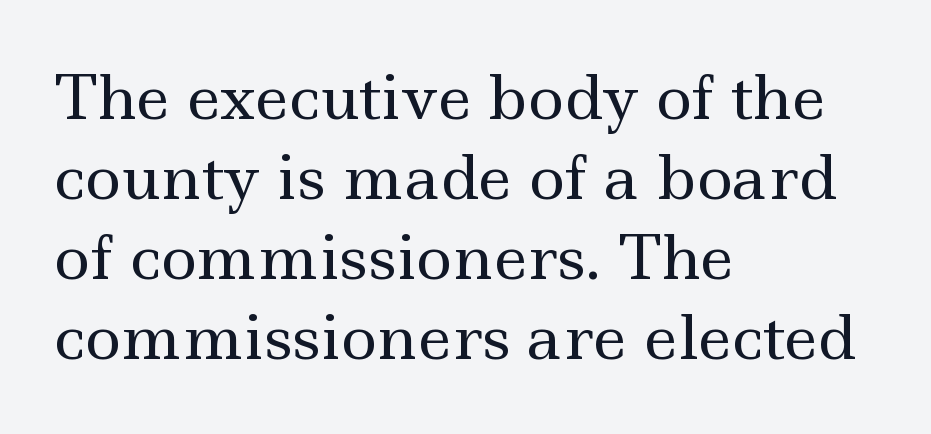
The font's upright variant was chosen for this text. The face looks like a standard text weight, possibly lighter. Check where the strokes stop: tiny serifs finish them off. The specimen omits any rule beneath the text block's lines. This sample is left-justified, so line endings fall wherever the words run out.
